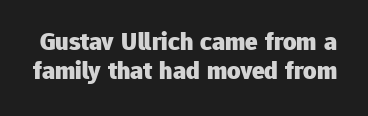
The image shows 26 px bold type, upright; set tight line spacing (1.1x), normal letter spacing, not underlined.
